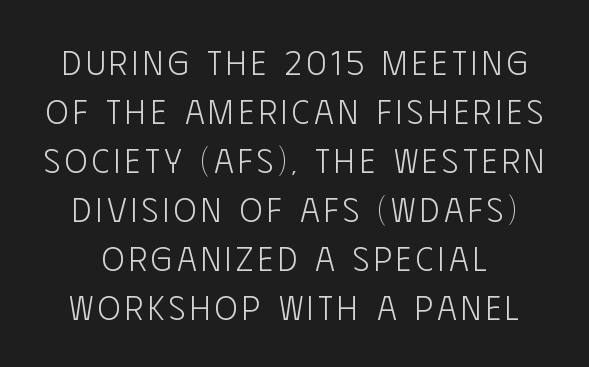
{"serif": "no", "italic": "no", "bold": "no", "weight": "light", "width": "condensed", "stroke_contrast": "low", "x_height": "large", "monospaced": "no", "underline": "no", "line_spacing": "normal", "line_spacing_ratio": 1.44, "glyph_px": 34}
